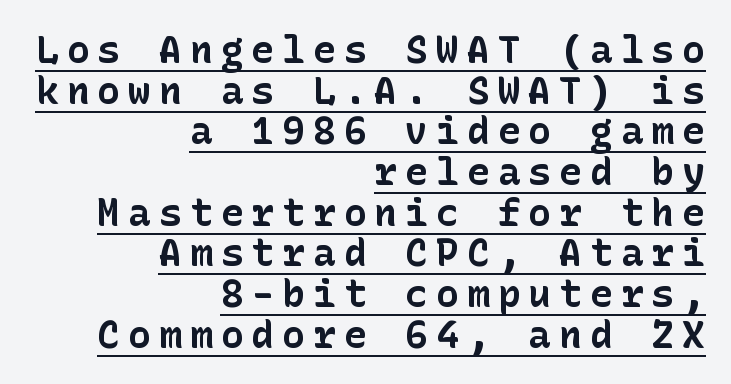
A student would call this right alignment; a typographer would say flush right, rag left. If you measured baseline to baseline, you'd find a short distance. Set as a true bold cut, around the 700 mark. The letters carry no serifs — their stems end cleanly without finishing strokes. Tall strokes in this sample are plumb rather than angled.
